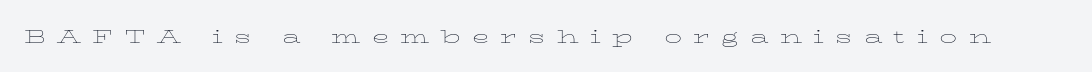
Q: Is the text bold? A: No.
Q: Is the text italic (slanted)? A: No, it is upright.
Q: Is the text underlined? A: No.
Q: Is the spacing between letters normal or unusually wide? A: Unusually wide.
